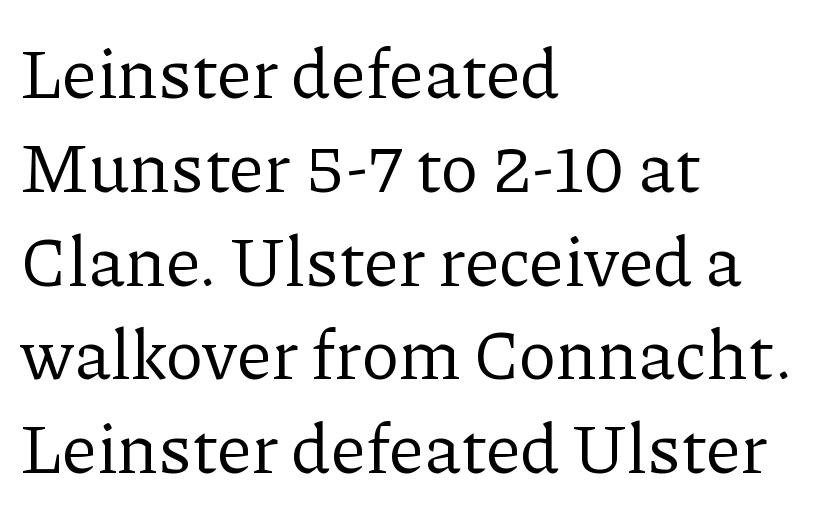
The image shows 70 px regular-weight serif type, upright; set left-aligned, normal line spacing (1.34x), normal letter spacing, not underlined; low stroke contrast and a medium x-height.
